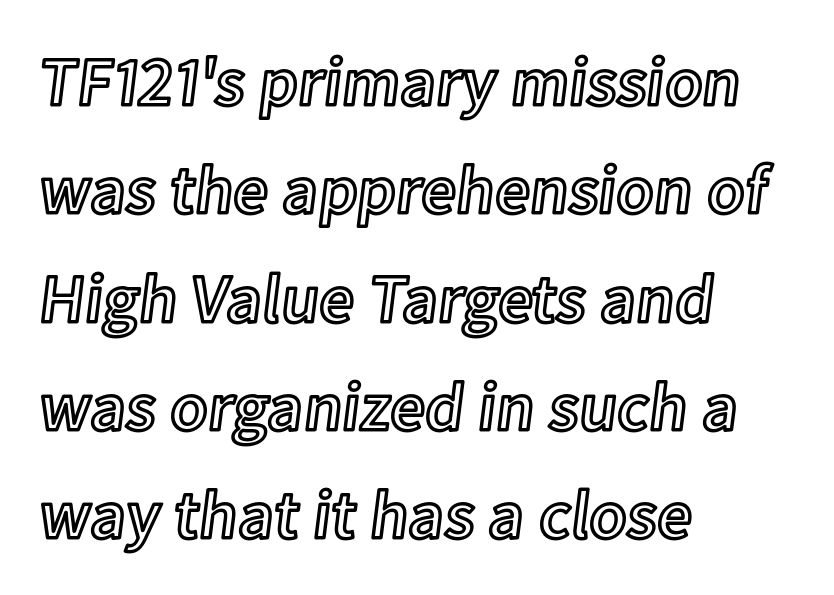
This sample is left-justified, so line endings fall wherever the words run out. Words appear dense and cohesive because spacing is normal. Descender tails drop into unmarked territory. Horizontal bands of white between lines are of average thickness. Note the varied advance widths — an 'i' is clearly narrower than an 'm'.
